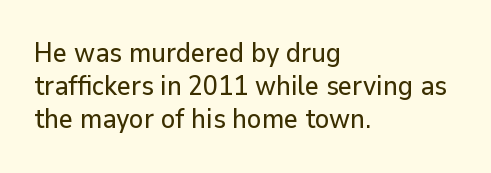
The image shows 27 px text type, upright; set left-aligned, line spacing 1.23x, normal letter spacing, not underlined.
